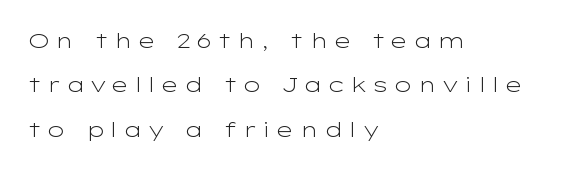
Q: Is the text bold? A: No.
Q: Is the text italic (slanted)? A: No, it is upright.
Q: Is the text underlined? A: No.
Q: How is the paragraph aligned? A: Left-aligned.
Q: Is the spacing between letters normal or unusually wide? A: Unusually wide.
Q: Is the spacing between lines tight, normal or loose? A: Loose.
